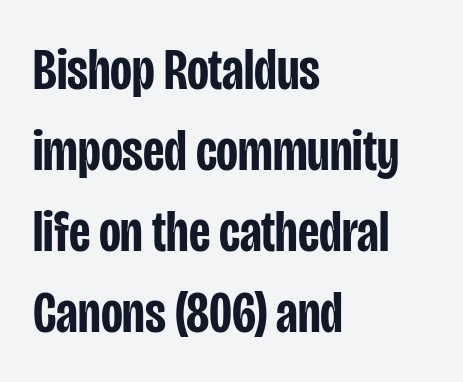
Reading down the block, your eye returns to a fixed left position each line. Designer's note — italics off, roman on. A sans-serif font was chosen for this passage. The line-height multiplier appears to be the usual default.
